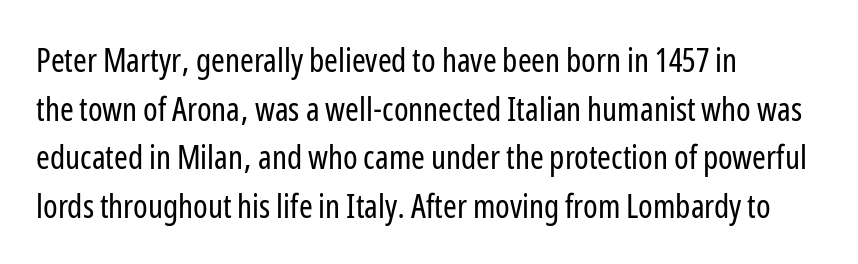
The image shows 33 px regular-weight, condensed sans-serif type, upright; set left-aligned, normal line spacing (1.47x), normal letter spacing, not underlined; low stroke contrast and a medium x-height.
